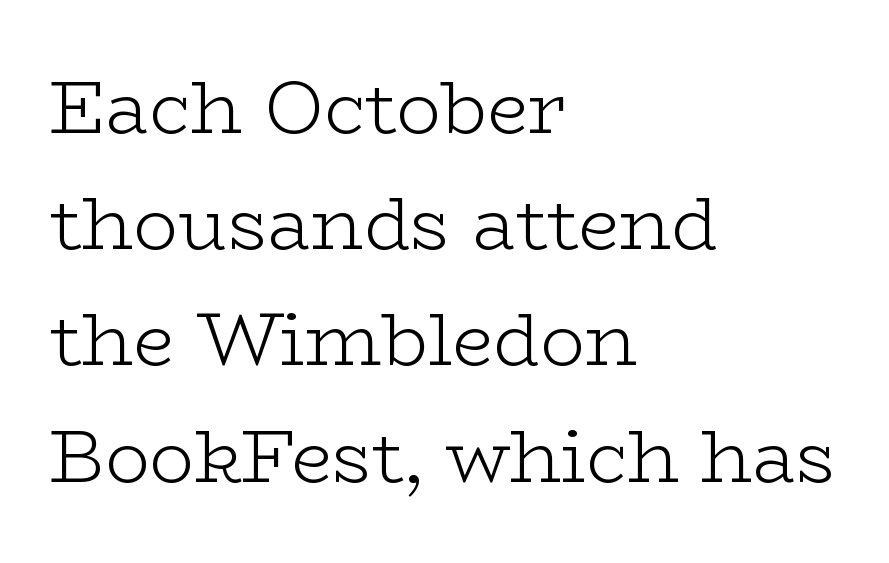
The passage shown is typed in a proportional face where columns would drift. Heft: none added — not bold. Horizontal bands of white between lines are of average thickness. This rendering employs a face with finishing strokes, i.e., a serif. Do the letters lean? They stand straight.
